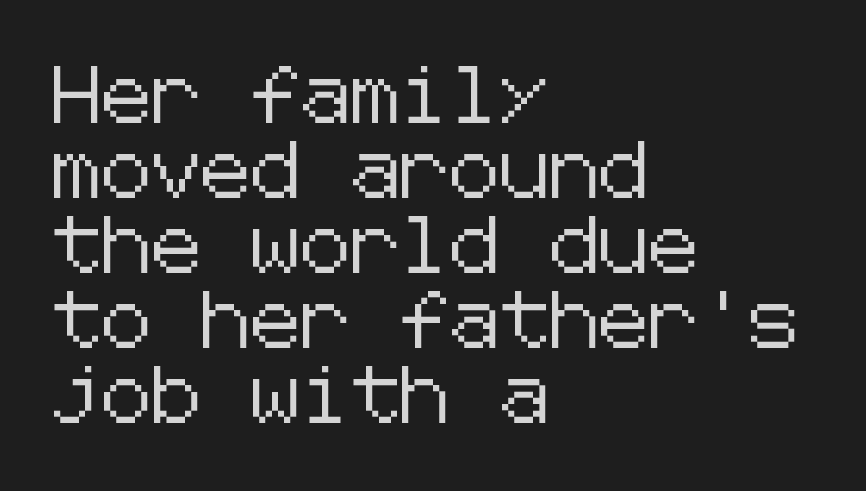
Q: Is the text italic (slanted)? A: No, it is upright.
Q: Is the typeface a serif or a sans-serif typeface? A: Sans-serif.
Q: Is the text underlined? A: No.
Q: How is the paragraph aligned? A: Left-aligned.
Q: Is the spacing between letters normal or unusually wide? A: Normal.
Q: Is the spacing between lines tight, normal or loose? A: Normal.
Q: Width (condensed, normal, or wide)? A: Normal.
Q: Stroke contrast? A: Low.
Q: x-height? A: Medium.
